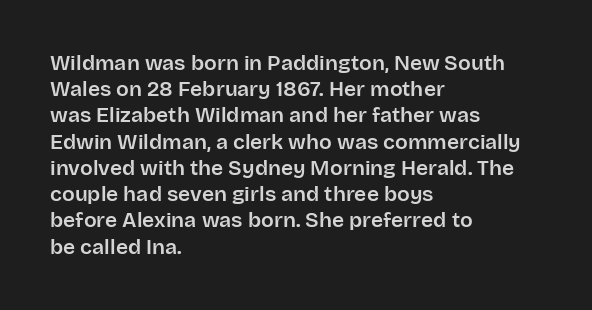
The image shows 21 px text type, upright; set left-aligned, normal line spacing (1.25x), normal letter spacing, not underlined.
